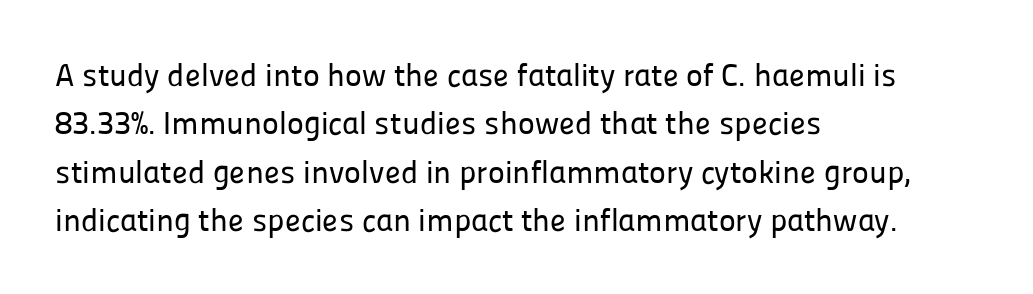
The image shows 32 px sans-serif type, upright; set left-aligned, normal line spacing (1.51x), normal letter spacing, not underlined; low stroke contrast and a medium x-height.
